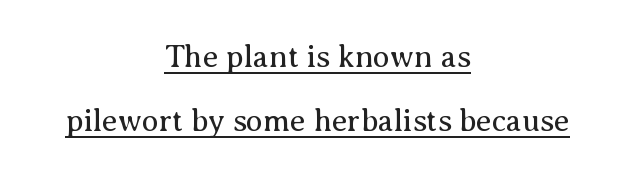
The letters carry serifs — small finishing strokes at the ends of their stems. You could fit nearly another row in the gap between these rows. The letters sit at their default tracking, neither squeezed nor spread. The face looks like a standard text weight, possibly lighter. Is this a fixed-width face? No — the glyphs have proportional, varying widths.
